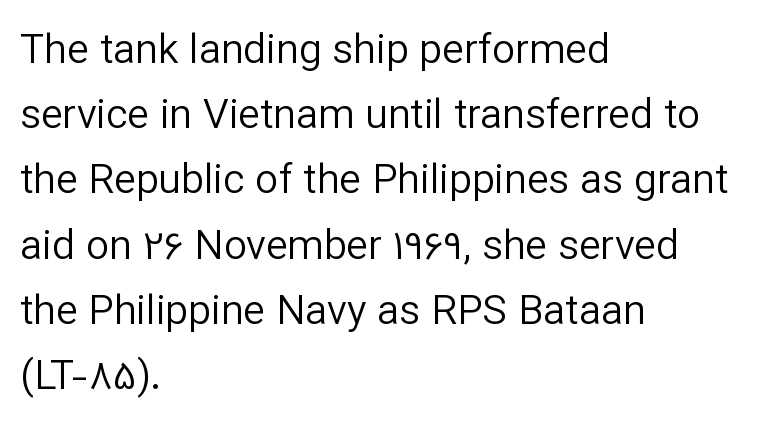
This sample uses an upright cut, with every glyph sitting square on the baseline. This sample uses plain, unmodified letter spacing. Each letter keeps its own natural width here, so spacing adapts to shape. The face used here is a sans, in the tradition of grotesques and geometrics.
